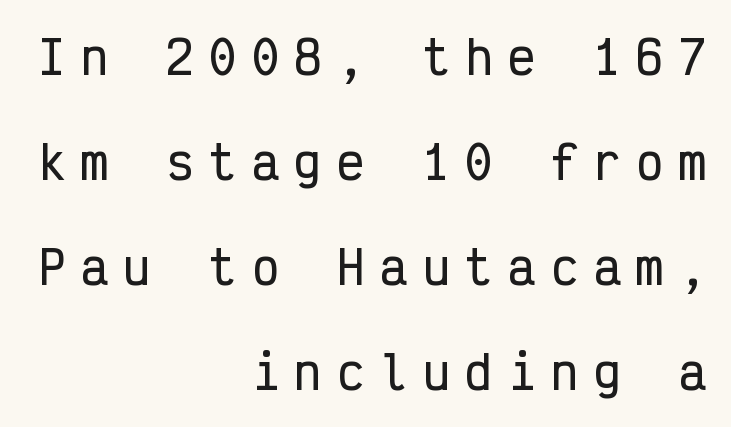
{"serif": "no", "italic": "no", "width": "condensed", "stroke_contrast": "low", "x_height": "medium", "monospaced": "yes", "underline": "no", "align": "right", "line_spacing": "loose", "line_spacing_ratio": 2.33, "letter_spacing": "wide", "letter_spacing_em": 0.35, "glyph_px": 45}
